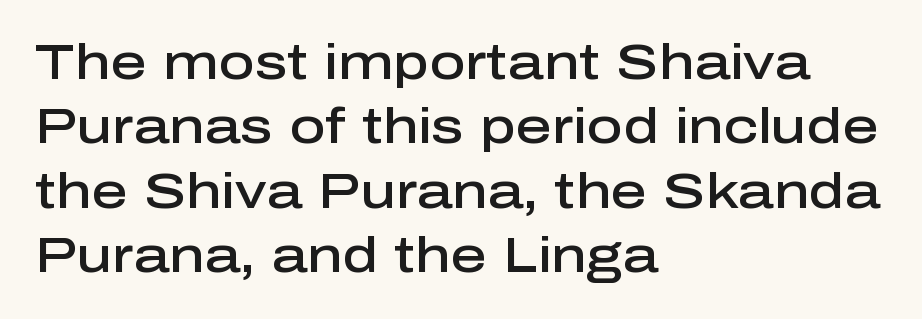
The image shows 50 px semibold sans-serif type, upright; set left-aligned, normal line spacing (1.29x), normal letter spacing, not underlined; low stroke contrast and a medium x-height.
